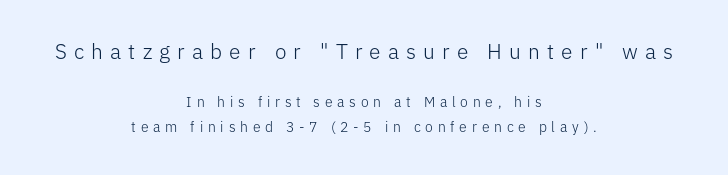
{"italic": "no", "bold": "no", "underline": "no", "align": "center", "line_spacing_ratio": 1.81, "letter_spacing": "wide", "letter_spacing_em": 0.34, "larger_block": "first", "size_ratio": 1.5, "glyph_px": 21}
